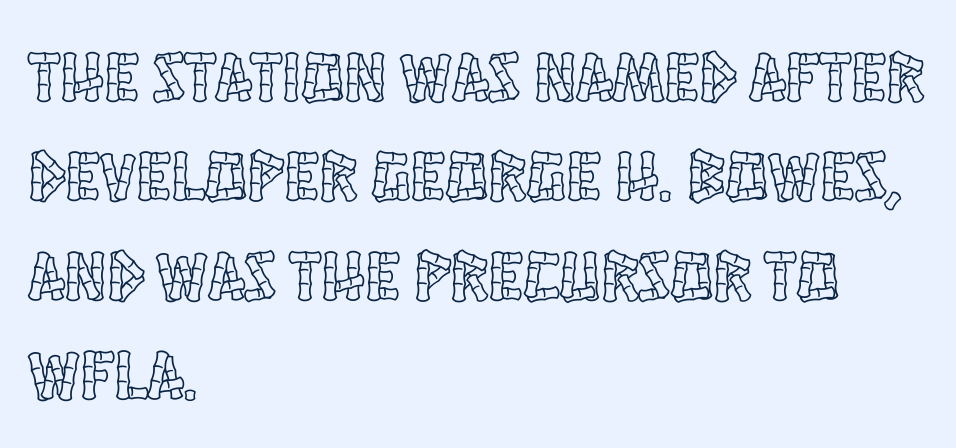
Q: Is the text italic (slanted)? A: No, it is upright.
Q: Is the text underlined? A: No.
Q: How is the paragraph aligned? A: Left-aligned.
Q: Is the spacing between letters normal or unusually wide? A: Normal.
Q: Is the spacing between lines tight, normal or loose? A: Normal.
Q: Width (condensed, normal, or wide)? A: Condensed.
Q: x-height? A: Large.
Q: Monospaced? A: No.
